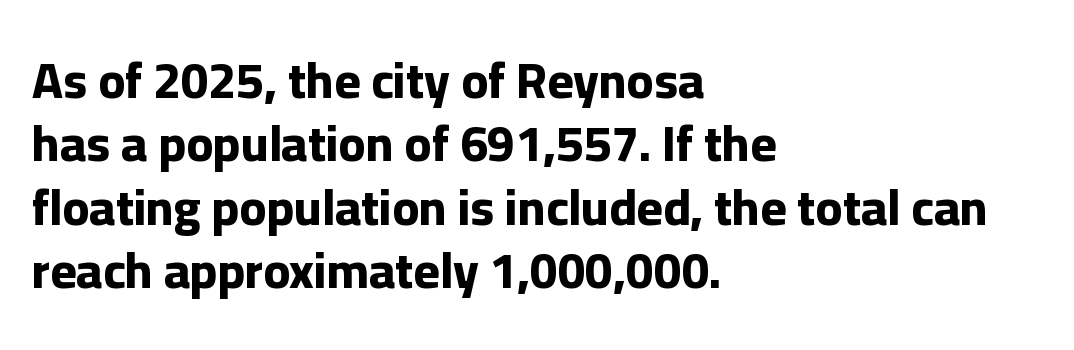
Q: Is the text bold? A: Yes.
Q: Is the text italic (slanted)? A: No, it is upright.
Q: Is the typeface a serif or a sans-serif typeface? A: Sans-serif.
Q: Is the text underlined? A: No.
Q: How is the paragraph aligned? A: Left-aligned.
Q: Is the spacing between letters normal or unusually wide? A: Normal.
Q: Is the spacing between lines tight, normal or loose? A: Normal.
Q: Width (condensed, normal, or wide)? A: Normal.
Q: Stroke contrast? A: Low.
Q: x-height? A: Medium.
Q: Monospaced? A: No.
